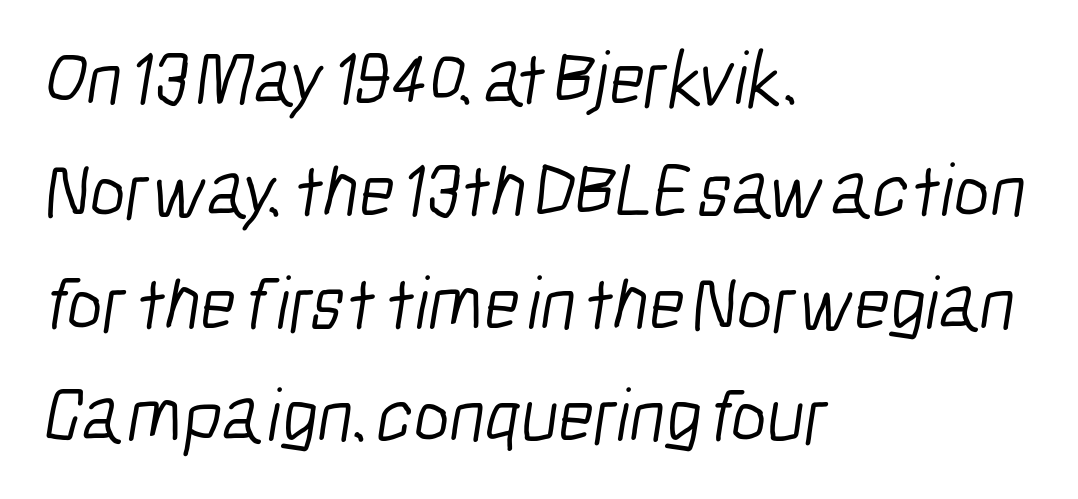
Q: Is the text bold? A: No.
Q: Is the typeface a serif or a sans-serif typeface? A: Sans-serif.
Q: Is the text underlined? A: No.
Q: How is the paragraph aligned? A: Left-aligned.
Q: Is the spacing between letters normal or unusually wide? A: Normal.
Q: Is the spacing between lines tight, normal or loose? A: Normal.
Q: Width (condensed, normal, or wide)? A: Condensed.
Q: Stroke contrast? A: Low.
Q: x-height? A: Medium.
Q: Monospaced? A: No.
